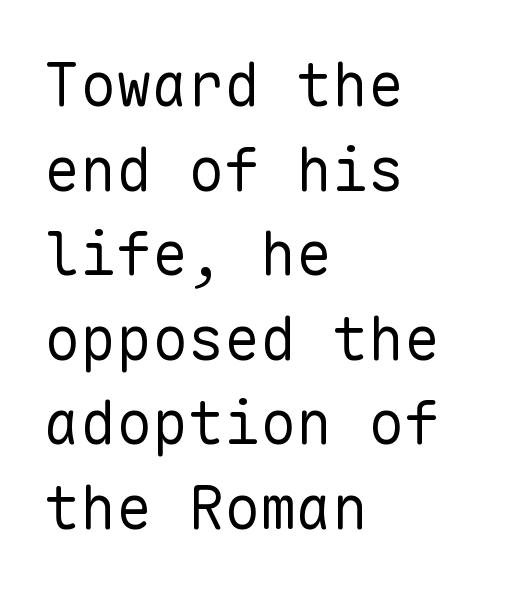
The image shows 60 px regular-weight sans-serif type, upright, monospaced; set left-aligned, normal line spacing (1.41x), normal letter spacing, not underlined; low stroke contrast and a medium x-height.
